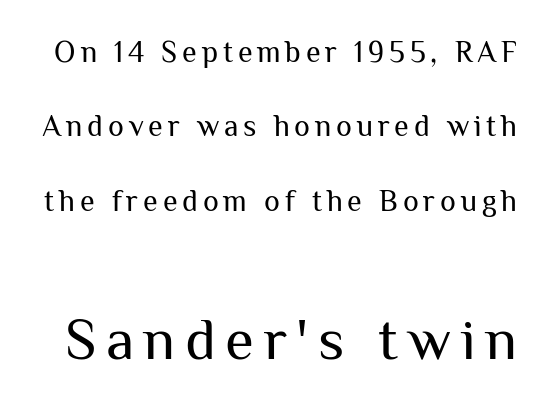
Q: Is the text bold? A: No.
Q: Is the text italic (slanted)? A: No, it is upright.
Q: Is the typeface a serif or a sans-serif typeface? A: Sans-serif.
Q: Is the text underlined? A: No.
Q: Is the spacing between lines tight, normal or loose? A: Loose.
Q: Which block of text is set in a larger size, the first (top) or the second (bottom)? A: The second (bottom) one.
Q: Width (condensed, normal, or wide)? A: Normal.
Q: Stroke contrast? A: Medium.
Q: x-height? A: Medium.
Q: Monospaced? A: No.
